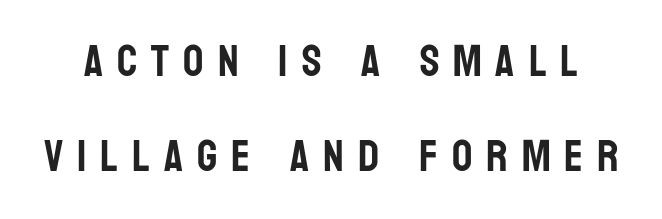
{"serif": "no", "italic": "no", "width": "condensed", "stroke_contrast": "low", "x_height": "large", "monospaced": "no", "underline": "no", "line_spacing": "loose", "line_spacing_ratio": 2.11, "letter_spacing": "wide", "letter_spacing_em": 0.31, "glyph_px": 45}
